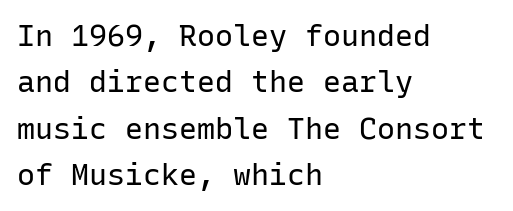
The image shows 30 px regular-weight sans-serif type, upright, monospaced; set left-aligned, normal line spacing (1.55x), normal letter spacing, not underlined; low stroke contrast and a medium x-height.
